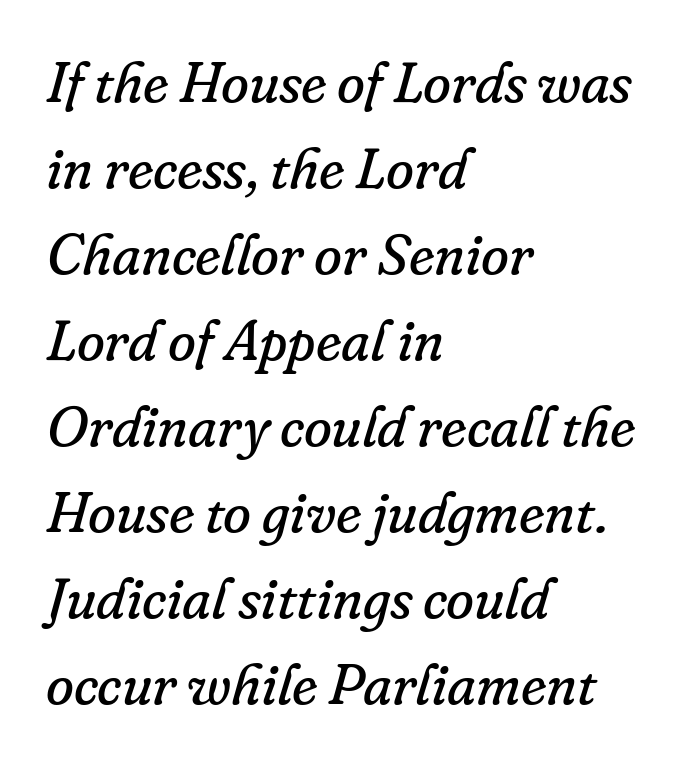
Q: Is the text bold? A: No.
Q: Is the text italic (slanted)? A: Yes, it leans right by about 16 degrees.
Q: Is the typeface a serif or a sans-serif typeface? A: Serif.
Q: Is the text underlined? A: No.
Q: How is the paragraph aligned? A: Left-aligned.
Q: Is the spacing between letters normal or unusually wide? A: Normal.
Q: Is the spacing between lines tight, normal or loose? A: Normal.
Q: Width (condensed, normal, or wide)? A: Normal.
Q: Stroke contrast? A: Low.
Q: x-height? A: Small.
Q: Monospaced? A: No.
